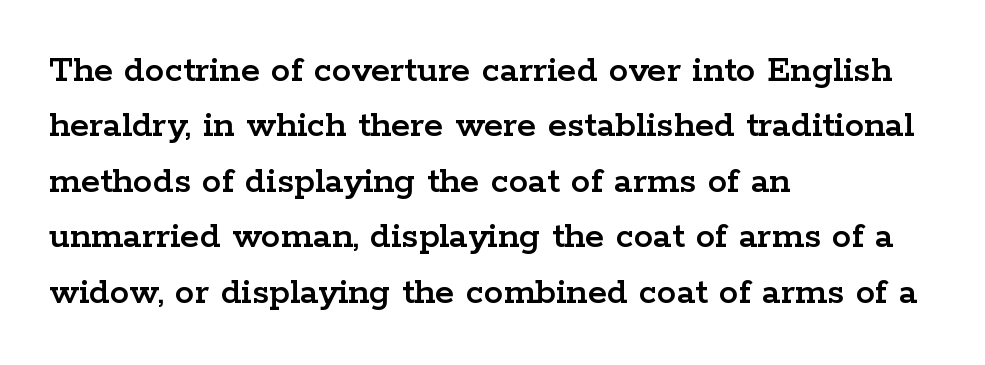
Is there any slant? The stems are plumb. The strip under each line holds only bare page. Horizontal bands of white between lines are of average thickness. In CSS terms this would be text-align: left. Does the type have serifs? Yes, each stem ends in a small foot.
